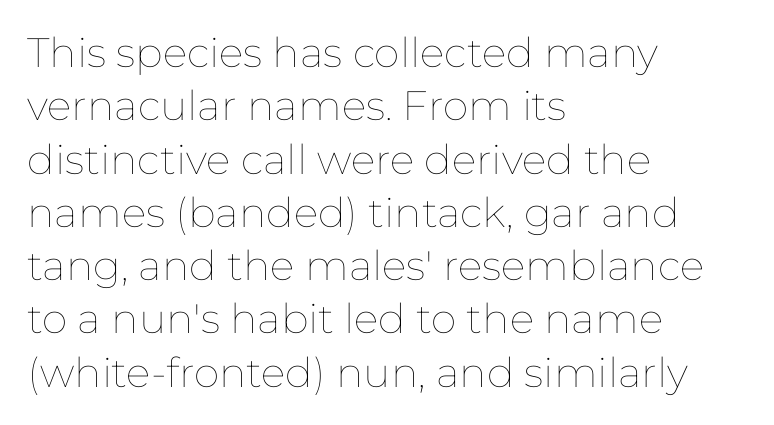
The image shows 41 px thin type, upright; set left-aligned, normal line spacing (1.3x), normal letter spacing, not underlined; low stroke contrast and a medium x-height.
